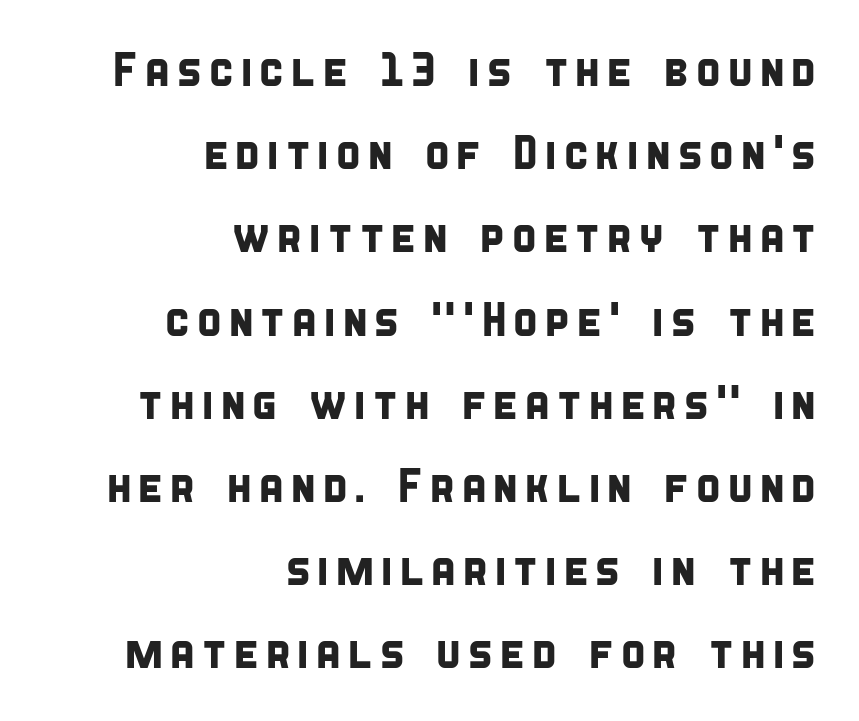
The image shows 47 px condensed sans-serif type; set right-aligned, line spacing 1.77x, not underlined; low stroke contrast and a large x-height.
